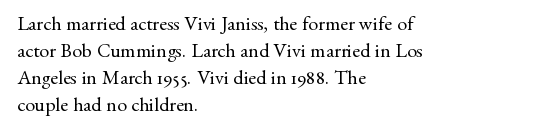
{"italic": "no", "bold": "no", "underline": "no", "align": "left", "line_spacing": "normal", "line_spacing_ratio": 1.35, "letter_spacing": "normal", "letter_spacing_em": 0.0, "glyph_px": 20}
